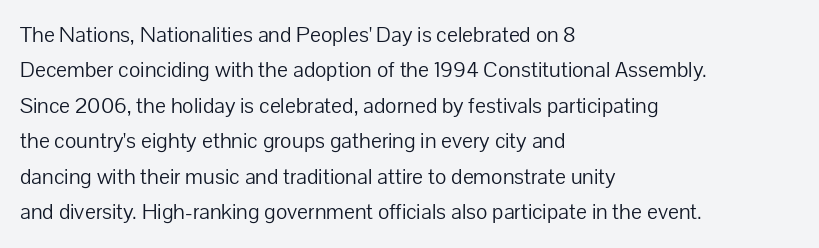
Q: Is the text bold? A: No.
Q: Is the text italic (slanted)? A: No, it is upright.
Q: Is the text underlined? A: No.
Q: How is the paragraph aligned? A: Left-aligned.
Q: Is the spacing between letters normal or unusually wide? A: Normal.
Q: Is the spacing between lines tight, normal or loose? A: Normal.
